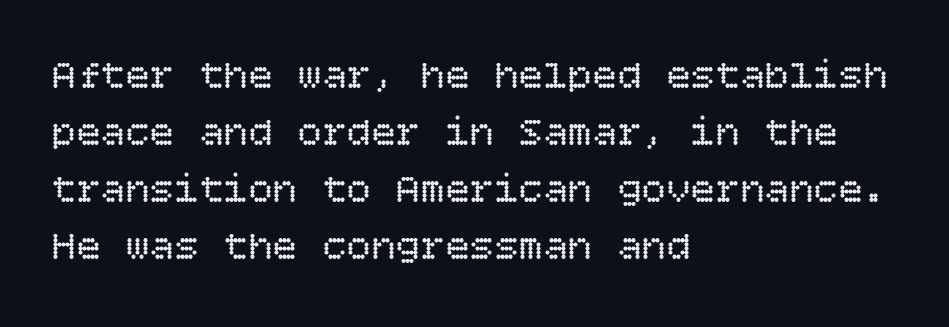
This sample uses plain, unmodified letter spacing. A clean baseline with only descenders dipping below it. Line spacing here is normal. If you drew a ruler down the left edge, every line would touch it. This is not heavy type; no bold has been used.
